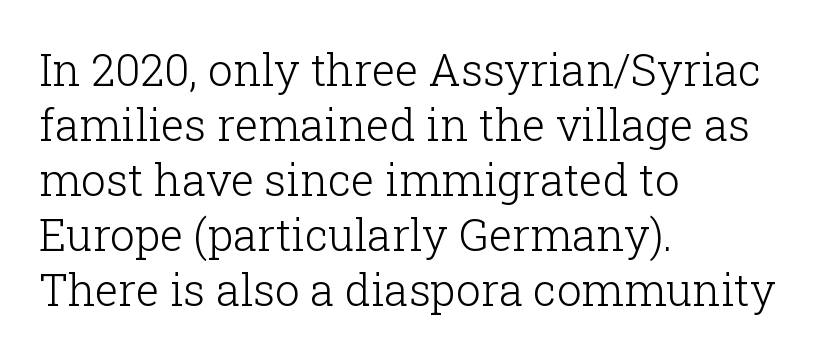
The image shows 44 px light serif type, upright; set left-aligned, normal line spacing (1.25x), normal letter spacing, not underlined; low stroke contrast and a medium x-height.
